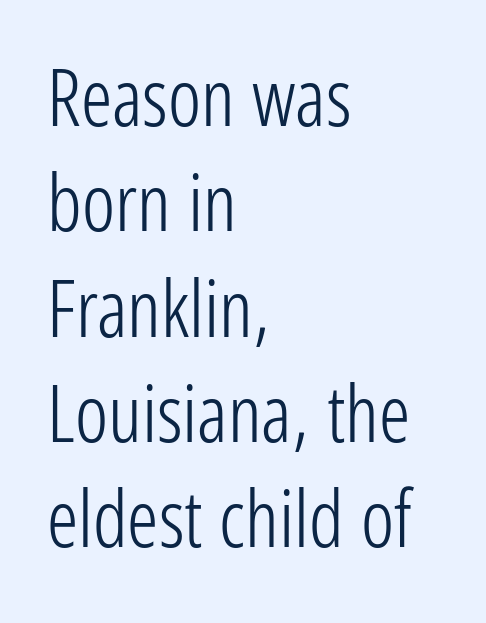
Letters rest on an invisible, unmarked baseline. Note the varied advance widths — an 'i' is clearly narrower than an 'm'. Each word holds together tightly as a unit, with standard inter-letter gaps. Heaviness? Minimal to ordinary, like unemphasized prose.
